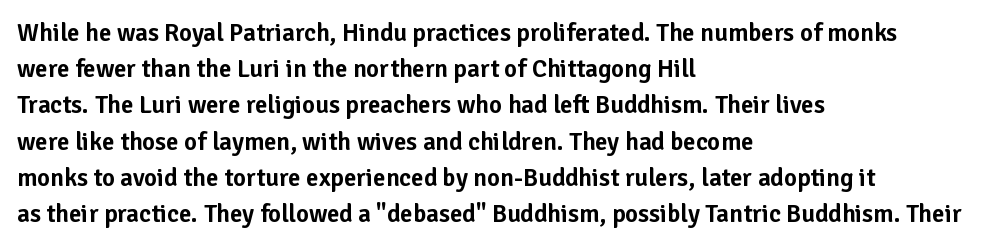
Q: Is the text italic (slanted)? A: No, it is upright.
Q: Is the text underlined? A: No.
Q: How is the paragraph aligned? A: Left-aligned.
Q: Is the spacing between letters normal or unusually wide? A: Normal.
Q: Is the spacing between lines tight, normal or loose? A: Normal.
